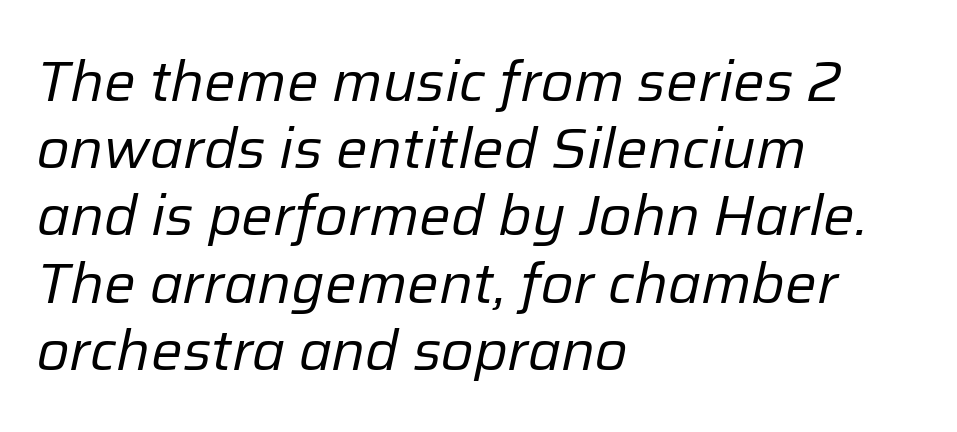
The image shows 56 px regular-weight type, italic (leaning right); set left-aligned, line spacing 1.2x, normal letter spacing, not underlined; low stroke contrast and a medium x-height.
